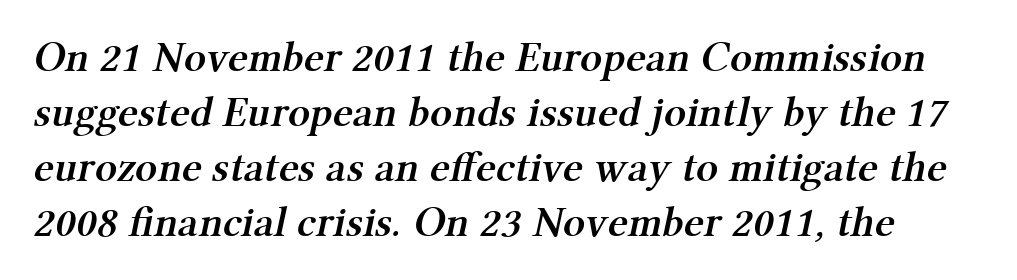
{"serif": "yes", "bold": "semi", "weight": "semibold", "width": "normal", "stroke_contrast": "medium", "x_height": "medium", "monospaced": "no", "underline": "no", "line_spacing": "normal", "line_spacing_ratio": 1.28, "letter_spacing": "normal", "letter_spacing_em": 0.0, "glyph_px": 43}
